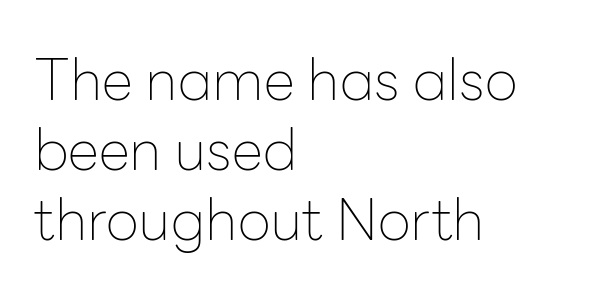
No italicization has been applied; the sample stays upright. This sample is left-justified, so line endings fall wherever the words run out. Grotesque or geometric, the face here clearly has no serifs. Unmarked baselines from the first word to the last. No chunkiness to these letters — they're not bold.
